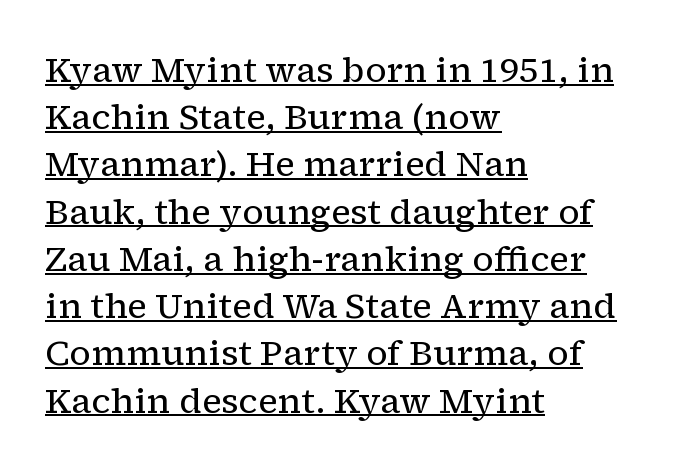
{"serif": "yes", "italic": "no", "bold": "no", "weight": "regular", "width": "normal", "stroke_contrast": "low", "x_height": "medium", "monospaced": "no", "underline": "yes", "align": "left", "line_spacing": "normal", "line_spacing_ratio": 1.35, "letter_spacing": "normal", "letter_spacing_em": 0.0, "glyph_px": 35}
